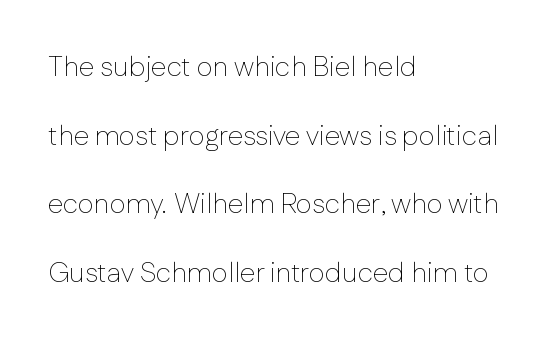
The image shows 28 px thin sans-serif type, upright; set left-aligned, loose line spacing (2.45x), normal letter spacing, not underlined; low stroke contrast and a medium x-height.
